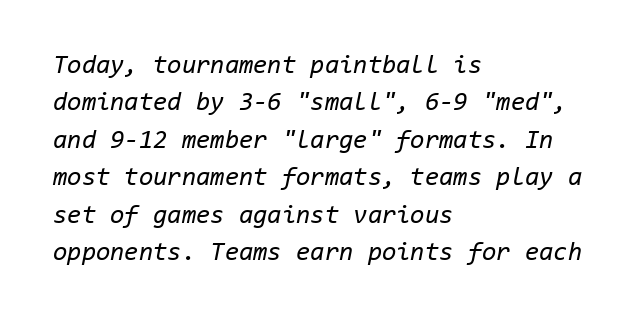
The space directly below the letters is spotless. The paragraph has a hard left edge and a soft right edge. How are the letters spaced? Ordinarily, with no added tracking. In terms of leading, this rendering sits right in the middle.
